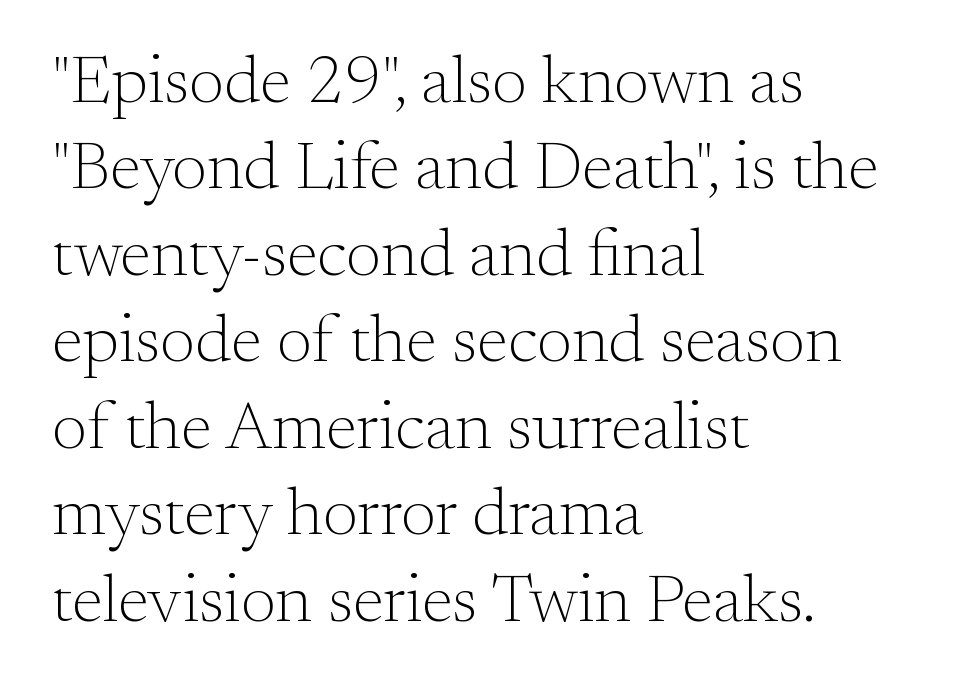
{"serif": "yes", "italic": "no", "bold": "no", "weight": "light", "width": "normal", "stroke_contrast": "medium", "x_height": "small", "monospaced": "no", "underline": "no", "align": "left", "line_spacing": "normal", "line_spacing_ratio": 1.29, "letter_spacing": "normal", "letter_spacing_em": 0.0, "glyph_px": 67}
